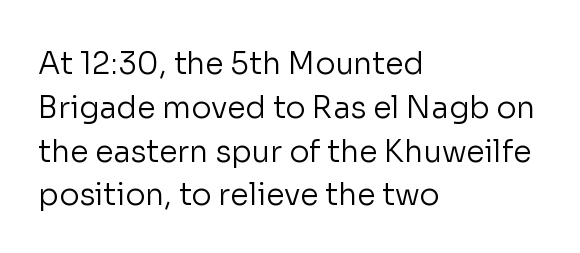
Q: Is the text bold? A: No.
Q: Is the text italic (slanted)? A: No, it is upright.
Q: Is the typeface a serif or a sans-serif typeface? A: Sans-serif.
Q: Is the text underlined? A: No.
Q: How is the paragraph aligned? A: Left-aligned.
Q: Is the spacing between letters normal or unusually wide? A: Normal.
Q: Is the spacing between lines tight, normal or loose? A: Normal.
Q: Width (condensed, normal, or wide)? A: Normal.
Q: Stroke contrast? A: Low.
Q: x-height? A: Medium.
Q: Monospaced? A: No.
